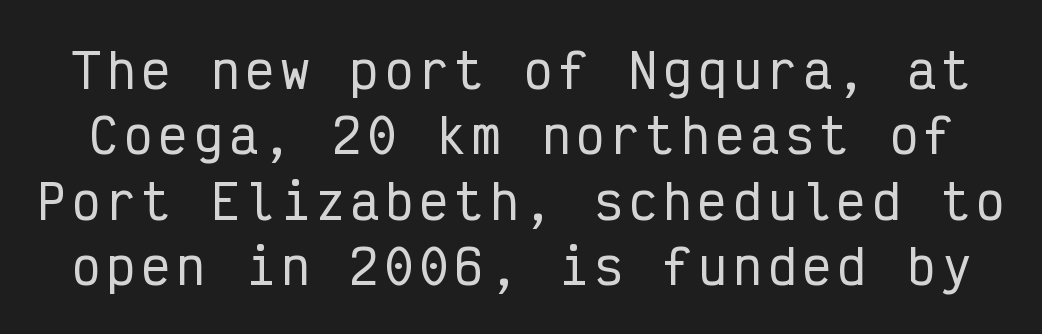
{"serif": "no", "italic": "no", "width": "condensed", "stroke_contrast": "low", "x_height": "medium", "monospaced": "yes", "underline": "no", "line_spacing": "normal", "line_spacing_ratio": 1.39, "glyph_px": 47}
